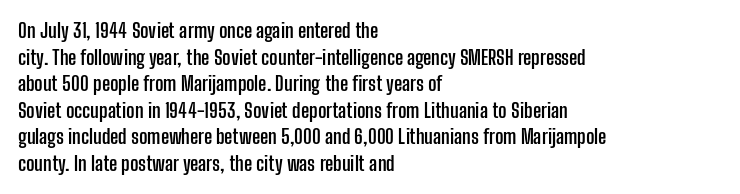
The image shows 20 px bold type, upright; set left-aligned, normal line spacing (1.33x), normal letter spacing, not underlined.
